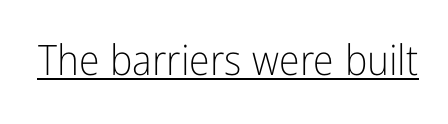
Think standard paragraph weight, or any step lighter than that. The horizontal fit of the characters is conventional and even. In terms of posture, this sample is upright. The rendering uses natural spacing where letterforms have individual widths. Beneath each row of characters lies a ruled line. Does the type have serifs? No, each stem ends abruptly.
